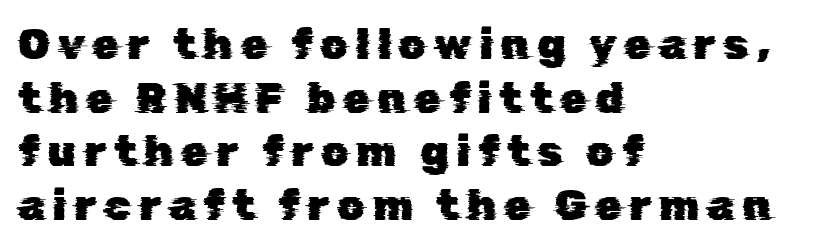
This sample has the flowing, uneven cadence of proportional lettering. Quick note: interline space is typical. In CSS terms this would be text-align: left. Is this a sans? Yes — the strokes have no serifs. The foot of each line stays bare and open.
